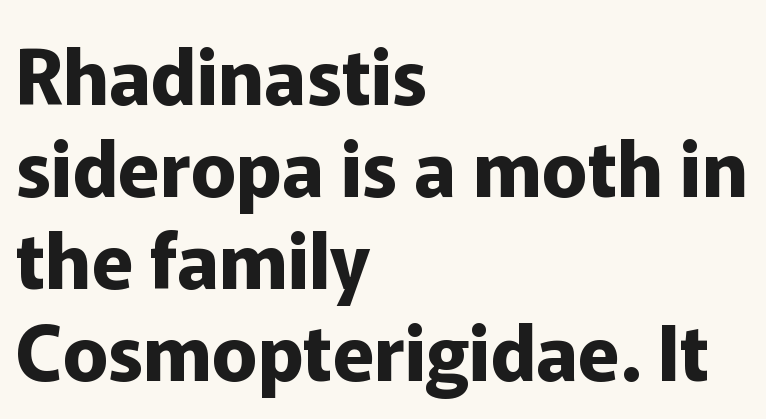
Does extra space separate the letters? No, they use regular spacing. I'd describe the lettering as bold — thick and assertive. The ragged edge is on the right, which tells us the setting is flush left. You can tell from the bare stems that sans-serif type was used. Italic? Not at all — the glyphs are vertical. Nobody drew a line under any word here.
